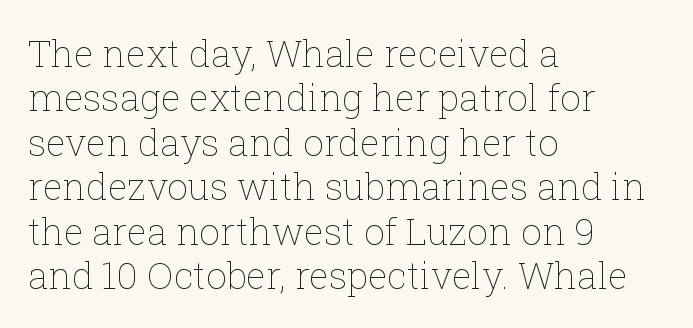
Q: Is the text bold? A: No.
Q: Is the text italic (slanted)? A: No, it is upright.
Q: Is the text underlined? A: No.
Q: How is the paragraph aligned? A: Left-aligned.
Q: Is the spacing between letters normal or unusually wide? A: Normal.
Q: Width (condensed, normal, or wide)? A: Normal.
Q: Stroke contrast? A: Low.
Q: x-height? A: Medium.
Q: Monospaced? A: No.
